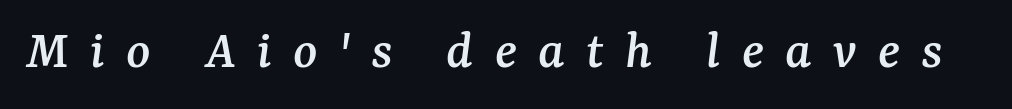
Q: Is the text italic (slanted)? A: Yes, it leans right by about 7 degrees.
Q: Is the typeface a serif or a sans-serif typeface? A: Serif.
Q: Is the text underlined? A: No.
Q: Is the spacing between letters normal or unusually wide? A: Unusually wide.
Q: Width (condensed, normal, or wide)? A: Normal.
Q: Stroke contrast? A: Medium.
Q: x-height? A: Medium.
Q: Monospaced? A: No.
